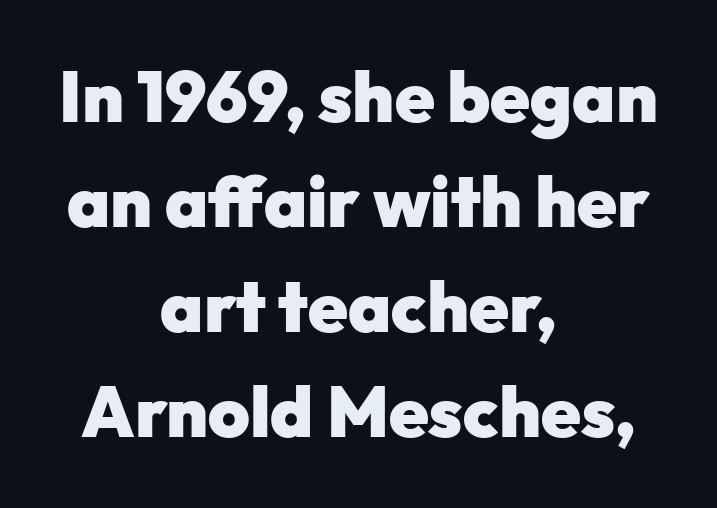
{"serif": "no", "italic": "no", "bold": "yes", "weight": "heavy", "width": "normal", "stroke_contrast": "low", "x_height": "medium", "monospaced": "no", "underline": "no", "align": "center", "line_spacing": "normal", "line_spacing_ratio": 1.48, "letter_spacing": "normal", "letter_spacing_em": 0.0, "glyph_px": 71}
